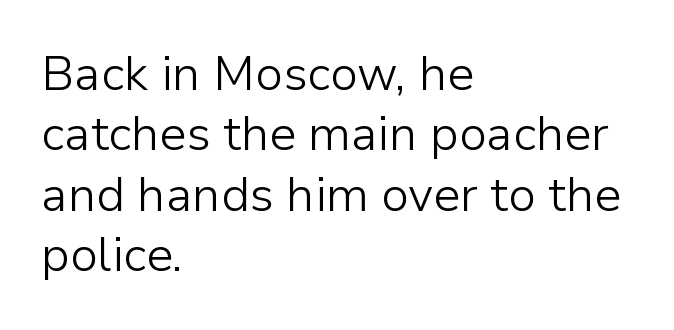
Q: Is the text bold? A: No.
Q: Is the text italic (slanted)? A: No, it is upright.
Q: Is the typeface a serif or a sans-serif typeface? A: Sans-serif.
Q: Is the text underlined? A: No.
Q: How is the paragraph aligned? A: Left-aligned.
Q: Is the spacing between letters normal or unusually wide? A: Normal.
Q: Is the spacing between lines tight, normal or loose? A: Normal.
Q: Width (condensed, normal, or wide)? A: Normal.
Q: Stroke contrast? A: Low.
Q: x-height? A: Medium.
Q: Monospaced? A: No.
